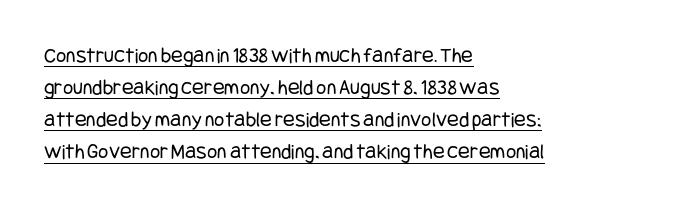
The image shows 22 px text type, upright; set left-aligned, normal line spacing (1.46x), normal letter spacing, underlined.
